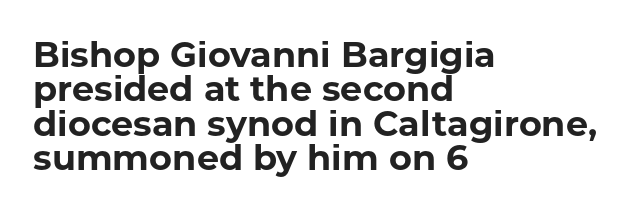
{"serif": "no", "italic": "no", "bold": "yes", "weight": "bold", "width": "normal", "stroke_contrast": "low", "x_height": "medium", "monospaced": "no", "underline": "no", "align": "left", "line_spacing": "tight", "line_spacing_ratio": 0.98, "letter_spacing": "normal", "letter_spacing_em": 0.0, "glyph_px": 35}
